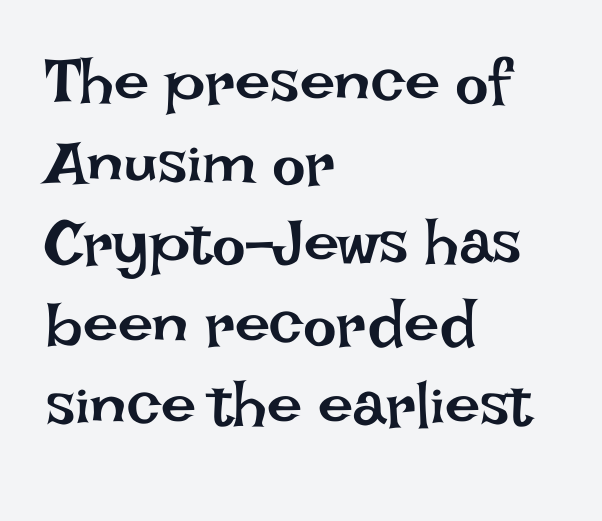
Q: Is the text bold? A: No.
Q: Is the text italic (slanted)? A: No, it is upright.
Q: Is the text underlined? A: No.
Q: How is the paragraph aligned? A: Left-aligned.
Q: Is the spacing between letters normal or unusually wide? A: Normal.
Q: Is the spacing between lines tight, normal or loose? A: Normal.
Q: Width (condensed, normal, or wide)? A: Normal.
Q: Stroke contrast? A: Low.
Q: x-height? A: Large.
Q: Monospaced? A: No.
